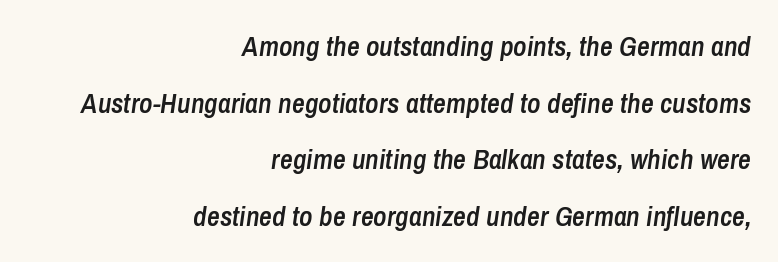
{"italic": "yes", "lean": "right", "slant_degrees": 8, "bold": "semi", "weight": "semibold", "width": "condensed", "stroke_contrast": "low", "x_height": "medium", "monospaced": "no", "underline": "no", "align": "right", "line_spacing": "loose", "line_spacing_ratio": 2.02, "letter_spacing": "normal", "letter_spacing_em": 0.0, "glyph_px": 28}
